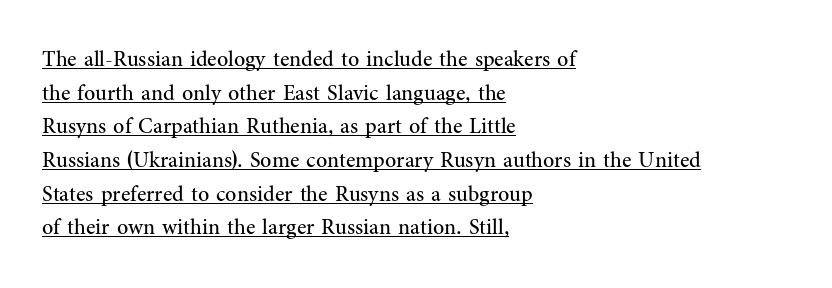
Q: Is the text bold? A: No.
Q: Is the text italic (slanted)? A: No, it is upright.
Q: Is the text underlined? A: Yes.
Q: How is the paragraph aligned? A: Left-aligned.
Q: Is the spacing between letters normal or unusually wide? A: Normal.
Q: Is the spacing between lines tight, normal or loose? A: Normal.
